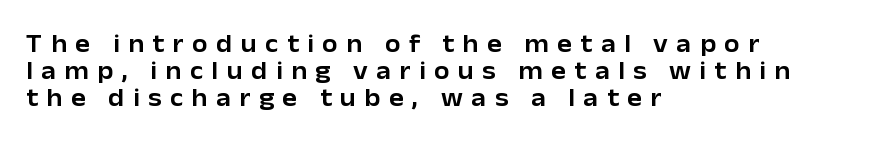
{"italic": "no", "underline": "no", "align": "left", "line_spacing": "tight", "line_spacing_ratio": 1.09, "letter_spacing": "wide", "letter_spacing_em": 0.34, "glyph_px": 25}
